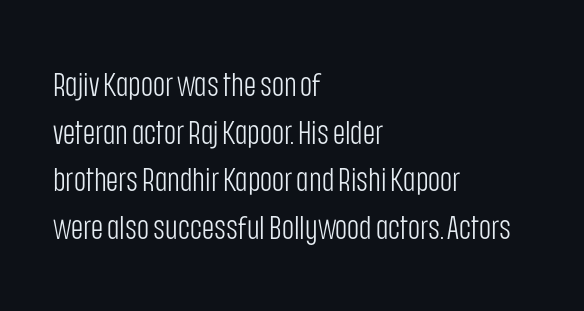
A classic flush-left, rag-right setting is used for this passage. Decoration check: the copy has no underline. Character widths vary here, with narrow letters taking less room than wide ones. The designer left line spacing at the default. Unbolded letterforms with no extra heft.
